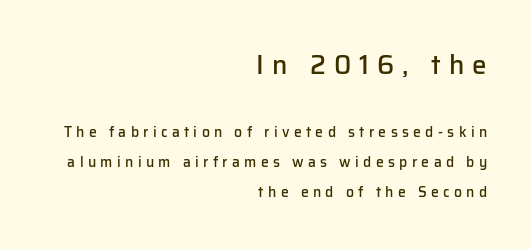
The image shows 26 px text type, upright; set right-aligned, loose line spacing (2.16x), unusually wide letter spacing (+0.31 em), not underlined; the first (top) block is 1.86x larger.
